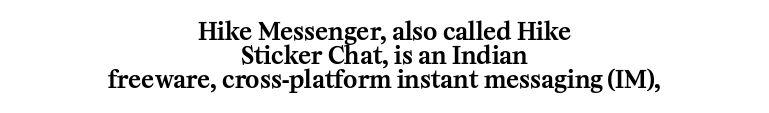
The image shows 24 px text type, upright; set centered, tight line spacing (1.0x), normal letter spacing, not underlined.
